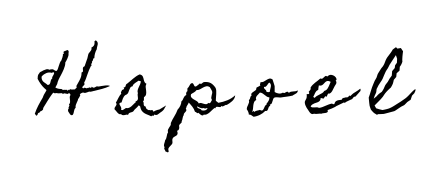
Is the letter spacing exaggerated? Yes — the characters are pushed far apart. Here the designer chose a conventional face with non-uniform glyph widths. Each row of text sits above clean, open space.
